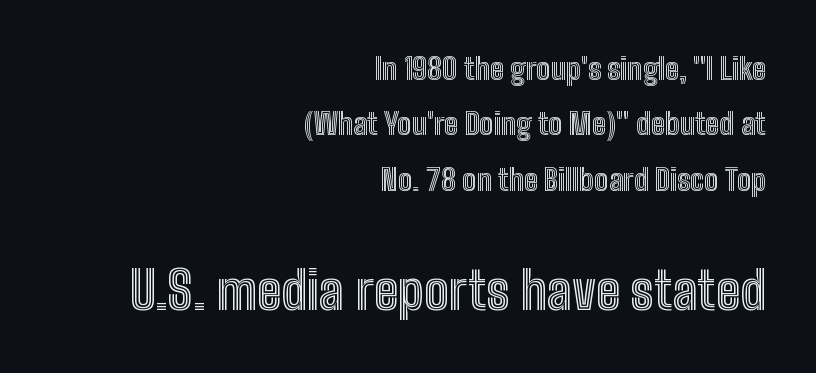
Q: Is the text italic (slanted)? A: No, it is upright.
Q: Is the text underlined? A: No.
Q: How is the paragraph aligned? A: Right-aligned.
Q: Is the spacing between letters normal or unusually wide? A: Normal.
Q: Which block of text is set in a larger size, the first (top) or the second (bottom)? A: The second (bottom) one.
Q: Width (condensed, normal, or wide)? A: Condensed.
Q: x-height? A: Medium.
Q: Monospaced? A: No.
